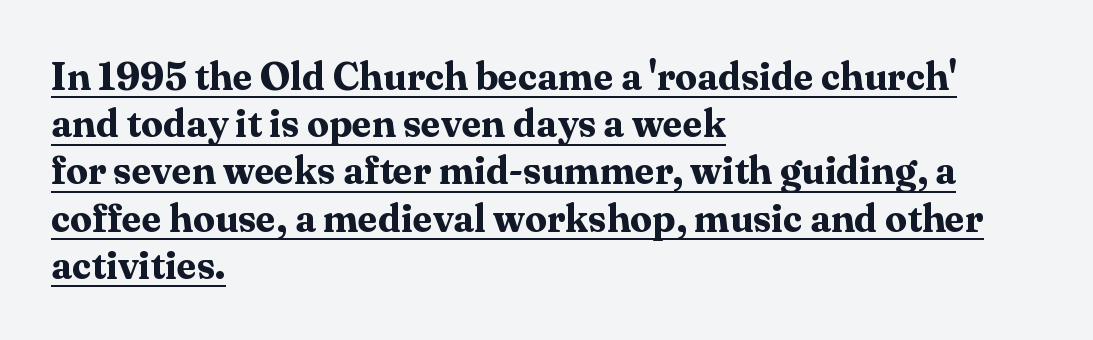
The image shows 39 px bold serif type, upright; set left-aligned, line spacing 1.21x, normal letter spacing, underlined; medium stroke contrast and a medium x-height.
